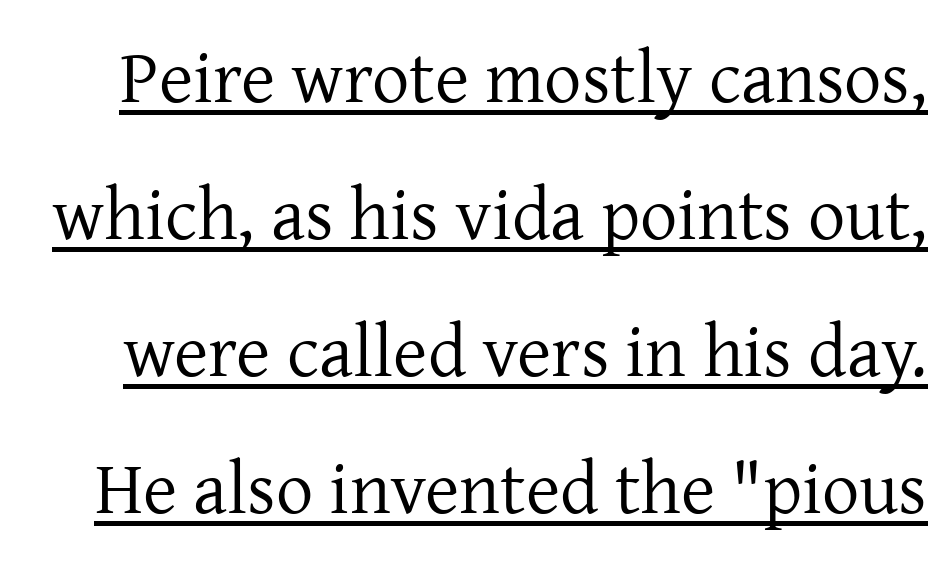
Q: Is the text bold? A: No.
Q: Is the text italic (slanted)? A: No, it is upright.
Q: Is the typeface a serif or a sans-serif typeface? A: Serif.
Q: Is the text underlined? A: Yes.
Q: Is the spacing between letters normal or unusually wide? A: Normal.
Q: Width (condensed, normal, or wide)? A: Normal.
Q: Stroke contrast? A: Low.
Q: x-height? A: Medium.
Q: Monospaced? A: No.
